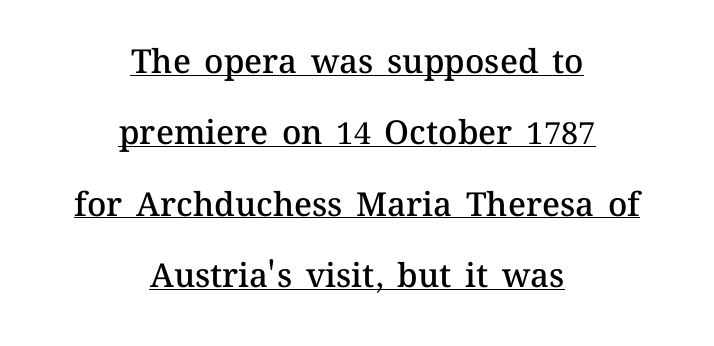
{"italic": "no", "bold": "semi", "weight": "semibold", "width": "normal", "stroke_contrast": "medium", "x_height": "medium", "monospaced": "no", "underline": "yes", "align": "center", "line_spacing": "loose", "line_spacing_ratio": 2.16, "letter_spacing": "normal", "letter_spacing_em": 0.0, "glyph_px": 33}
